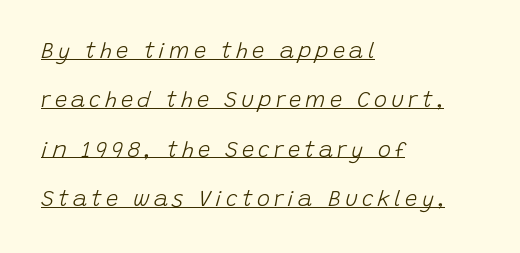
The image shows 22 px text type, italic (leaning right); set left-aligned, loose line spacing (2.24x), underlined.
